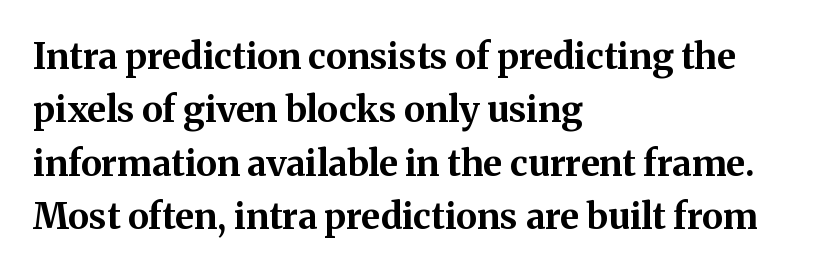
The image shows 36 px bold serif type, upright; set left-aligned, normal line spacing (1.48x), normal letter spacing, not underlined; medium stroke contrast and a medium x-height.
